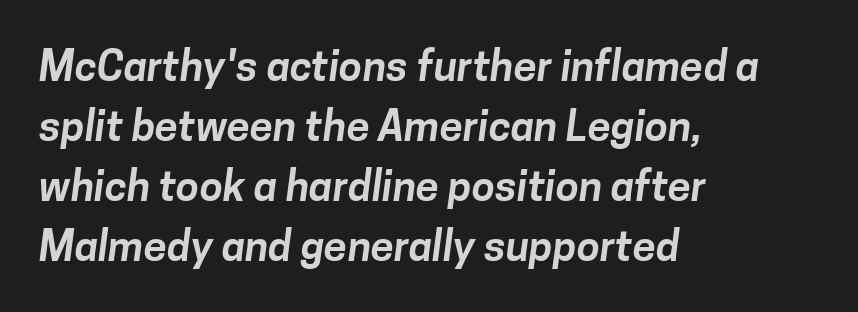
The image shows 42 px sans-serif type; set left-aligned, normal line spacing (1.43x), normal letter spacing, not underlined; low stroke contrast and a medium x-height.
